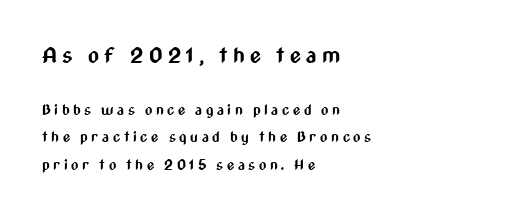
{"italic": "no", "bold": "yes", "underline": "no", "align": "left", "line_spacing": "loose", "line_spacing_ratio": 1.99, "letter_spacing": "wide", "letter_spacing_em": 0.26, "larger_block": "first", "size_ratio": 1.5, "glyph_px": 21}
